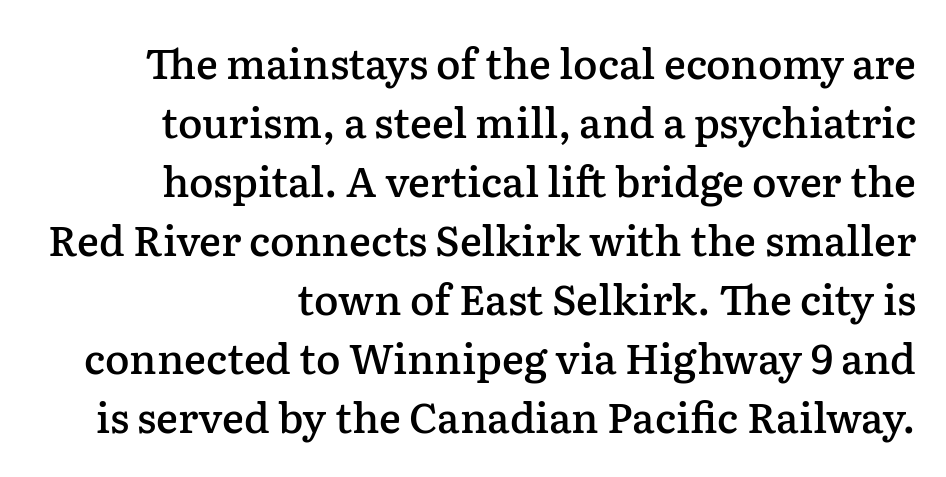
Is the letter spacing exaggerated? No — it looks like the ordinary default. Honestly, the row spacing looks completely unremarkable. A clean baseline with only descenders dipping below it. Typeset ragged left — the right edge is the straight one. Is this a fixed-width face? No — the glyphs have proportional, varying widths. It's the straight-up-and-down kind of type.
